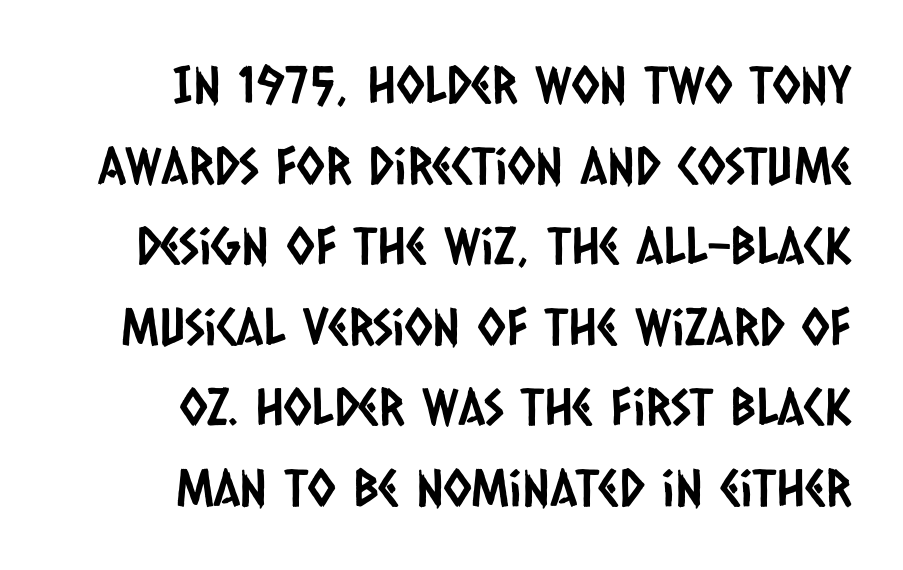
{"serif": "no", "width": "condensed", "stroke_contrast": "low", "x_height": "large", "monospaced": "no", "underline": "no", "align": "right", "line_spacing": "normal", "line_spacing_ratio": 1.58, "letter_spacing": "normal", "letter_spacing_em": 0.0, "glyph_px": 51}
